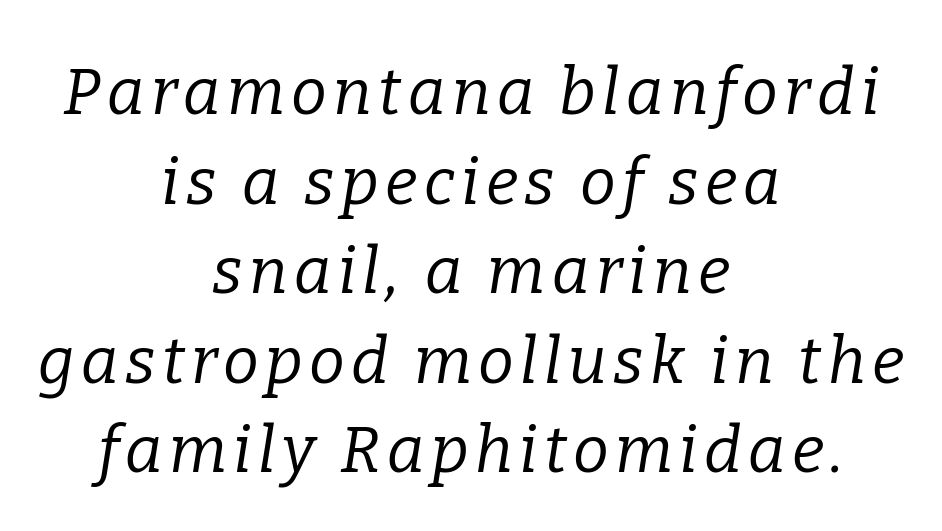
The image shows 64 px regular-weight serif type, italic (leaning right); set centered, normal line spacing (1.4x), not underlined; low stroke contrast and a medium x-height.
